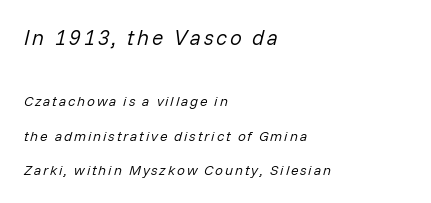
Q: Is the text bold? A: No.
Q: Is the text italic (slanted)? A: Yes, it leans right by about 14 degrees.
Q: Is the text underlined? A: No.
Q: How is the paragraph aligned? A: Left-aligned.
Q: Is the spacing between lines tight, normal or loose? A: Loose.
Q: Which block of text is set in a larger size, the first (top) or the second (bottom)? A: The first (top) one.
